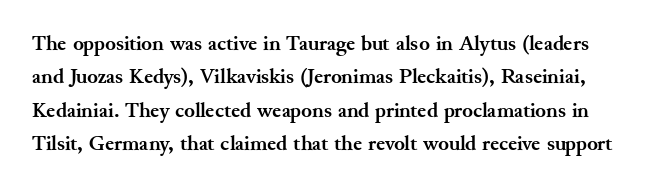
Between one letter and the next there's only the usual sliver of space. Honestly, the row spacing looks completely unremarkable. Does the weight exceed regular? Yes, all the way to bold. A typesetter would mark this as roman, not italic. Type without underlining.
